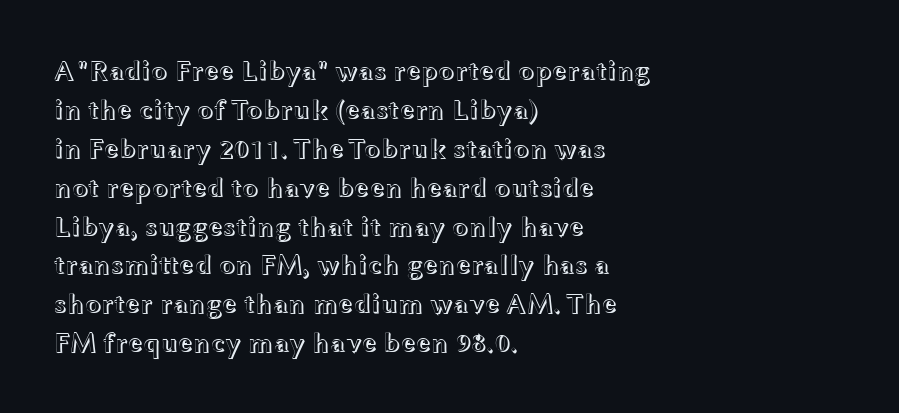
The image shows 27 px text type, upright; set left-aligned, normal line spacing (1.44x), normal letter spacing, not underlined.
